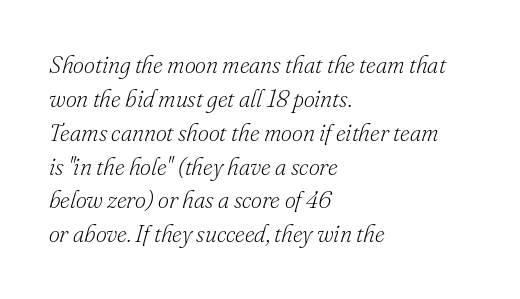
Q: Is the text bold? A: No.
Q: Is the text italic (slanted)? A: Yes, it leans right by about 16 degrees.
Q: Is the text underlined? A: No.
Q: How is the paragraph aligned? A: Left-aligned.
Q: Is the spacing between letters normal or unusually wide? A: Normal.
Q: Is the spacing between lines tight, normal or loose? A: Normal.
